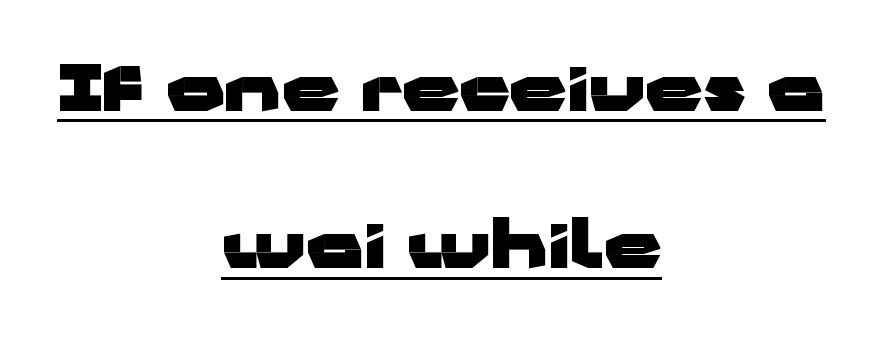
Q: Is the text bold? A: Yes.
Q: Is the text italic (slanted)? A: No, it is upright.
Q: Is the typeface a serif or a sans-serif typeface? A: Sans-serif.
Q: Is the text underlined? A: Yes.
Q: How is the paragraph aligned? A: Centered.
Q: Is the spacing between letters normal or unusually wide? A: Normal.
Q: Is the spacing between lines tight, normal or loose? A: Loose.
Q: Width (condensed, normal, or wide)? A: Wide.
Q: Stroke contrast? A: Low.
Q: x-height? A: Medium.
Q: Monospaced? A: No.
